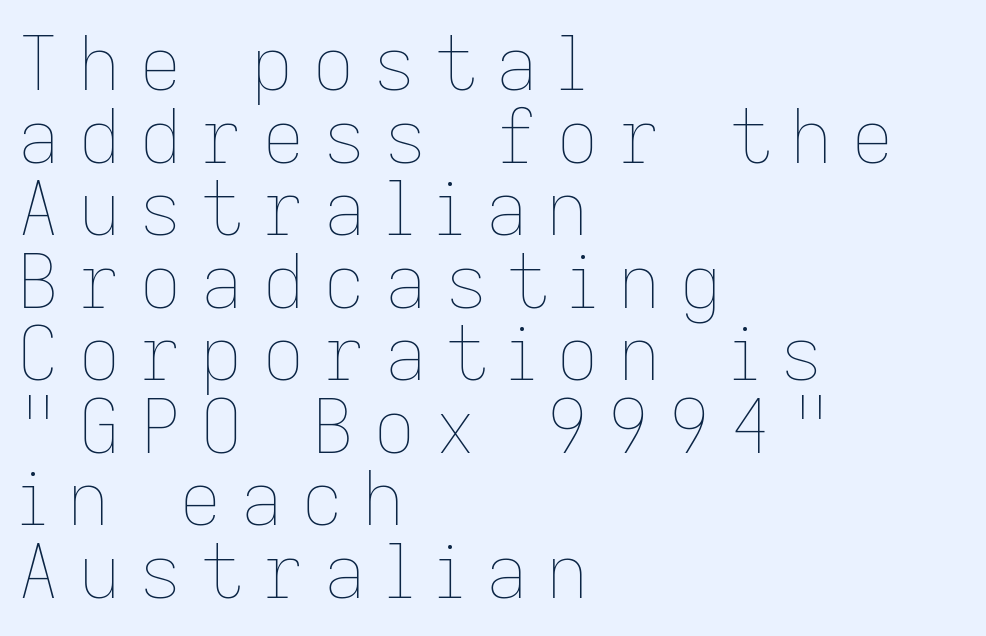
{"italic": "no", "bold": "no", "weight": "thin", "width": "normal", "stroke_contrast": "low", "x_height": "medium", "monospaced": "no", "underline": "no", "align": "left", "line_spacing": "tight", "line_spacing_ratio": 0.98, "letter_spacing": "wide", "letter_spacing_em": 0.25, "glyph_px": 74}
